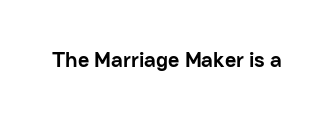
Q: Is the text bold? A: Yes.
Q: Is the text italic (slanted)? A: No, it is upright.
Q: Is the text underlined? A: No.
Q: Is the spacing between letters normal or unusually wide? A: Normal.
